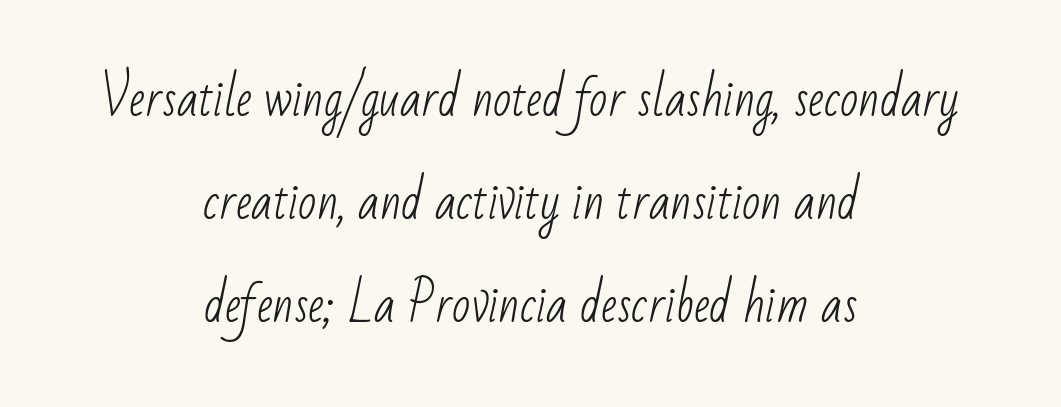
Q: Is the text bold? A: No.
Q: Is the typeface a serif or a sans-serif typeface? A: Sans-serif.
Q: Is the text underlined? A: No.
Q: How is the paragraph aligned? A: Centered.
Q: Is the spacing between letters normal or unusually wide? A: Normal.
Q: Is the spacing between lines tight, normal or loose? A: Loose.
Q: Width (condensed, normal, or wide)? A: Condensed.
Q: Stroke contrast? A: Low.
Q: x-height? A: Small.
Q: Monospaced? A: No.
